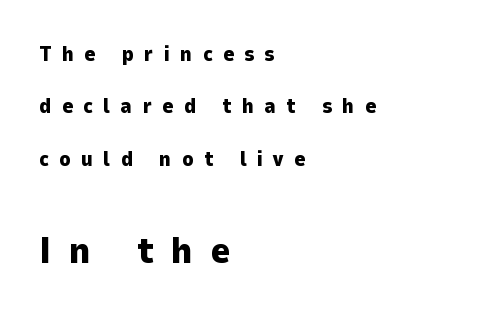
{"serif": "no", "italic": "no", "bold": "yes", "weight": "heavy", "width": "normal", "stroke_contrast": "low", "x_height": "medium", "monospaced": "no", "underline": "no", "align": "left", "line_spacing": "loose", "line_spacing_ratio": 2.49, "letter_spacing": "wide", "letter_spacing_em": 0.49, "larger_block": "second", "size_ratio": 1.76, "glyph_px": 37}
